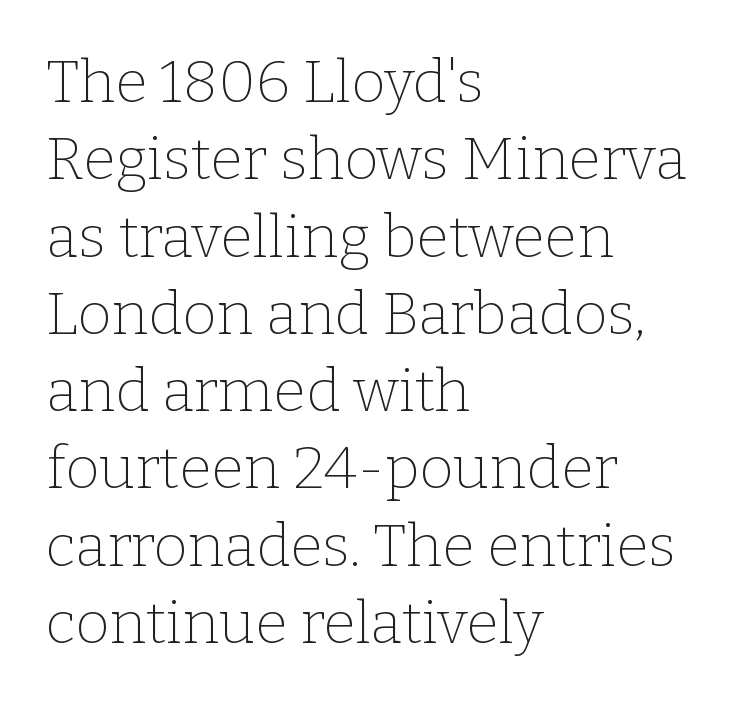
The space directly below the letters is spotless. A typesetter would call this proportional, since set widths differ per character. Students, note that the glyphs here touch the page at normal intervals. Weight class: somewhere from thin through regular. Little horizontal feet cap the strokes, marking this as serif type.
